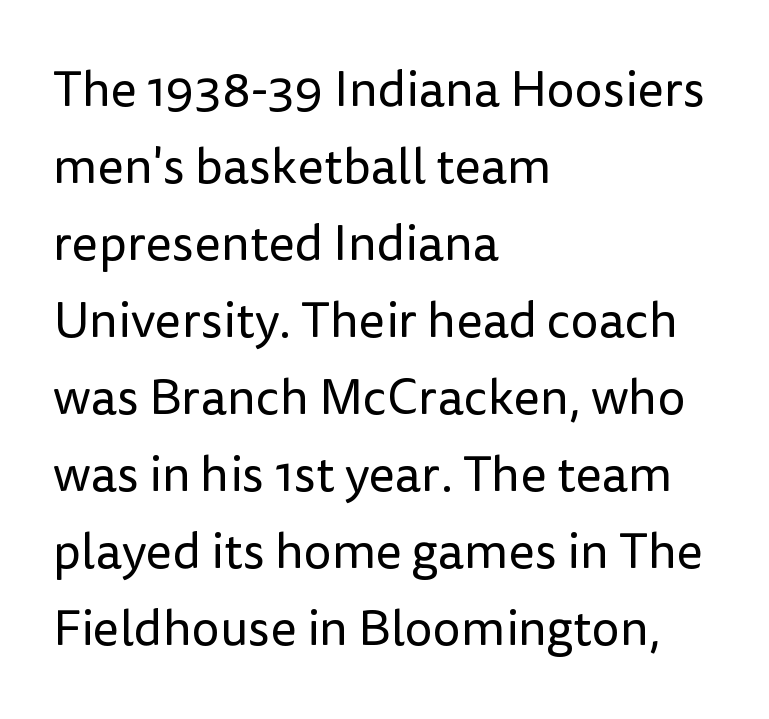
{"serif": "no", "italic": "no", "bold": "no", "weight": "regular", "width": "normal", "stroke_contrast": "low", "x_height": "medium", "monospaced": "no", "underline": "no", "align": "left", "line_spacing": "normal", "line_spacing_ratio": 1.54, "letter_spacing": "normal", "letter_spacing_em": 0.0, "glyph_px": 50}
